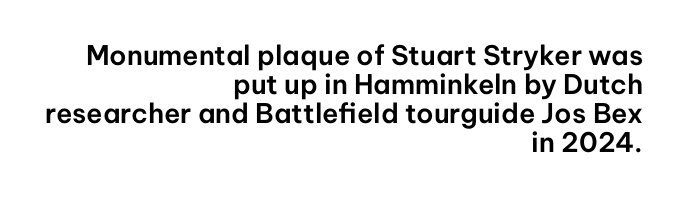
The image shows 27 px text type, upright; set right-aligned, tight line spacing (1.08x), normal letter spacing, not underlined.
